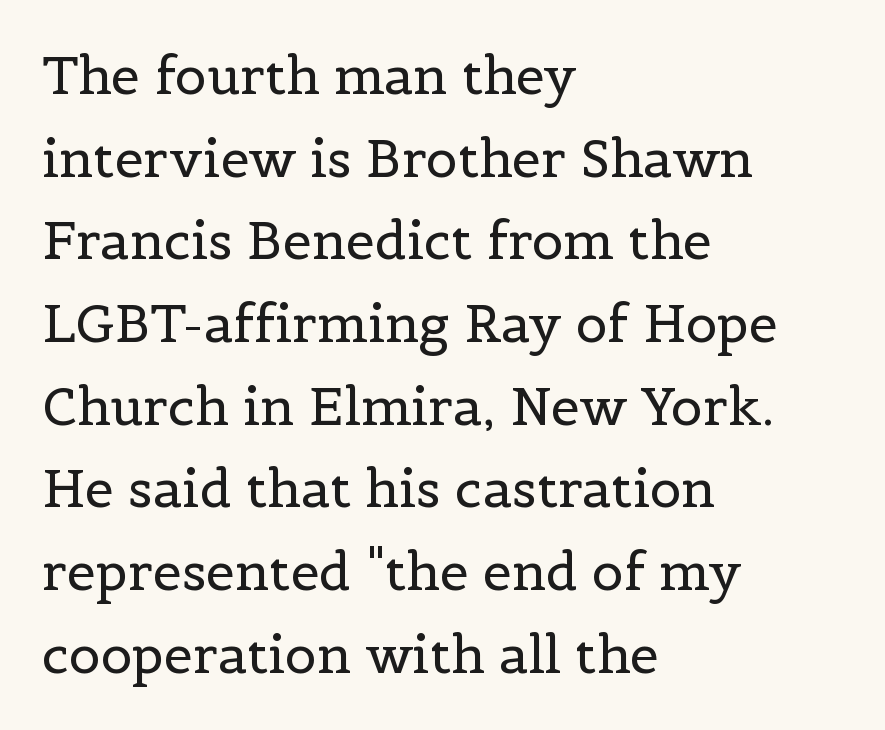
Nothing heavy about these letters — not bold at all. The area under the type is left untouched. The passage shown is typed in a proportional face where columns would drift. You can tell it's not italic because the verticals are truly vertical. In terms of leading, this rendering sits right in the middle.
